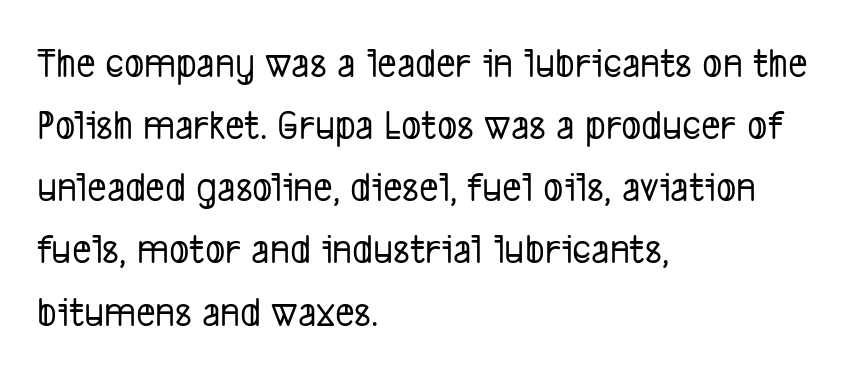
Unmarked baselines from the first word to the last. Nothing sits at the stroke ends, so this counts as sans-serif. Evenly set lines give the paragraph a standard silhouette. The typesetter chose a ragged-right arrangement here. Does extra space separate the letters? No, they use regular spacing.
